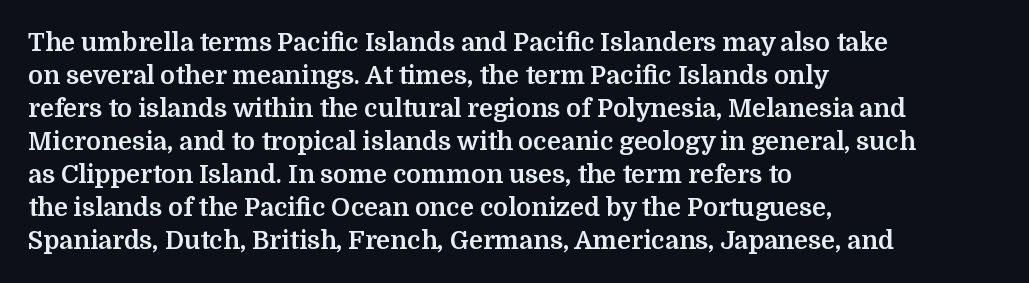
A full-strength bold gives these letters their thick strokes. The gaps between neighbouring characters are ordinary and unremarkable. The lines sit at an ordinary, default distance from one another. Descender tails drop into unmarked territory.
